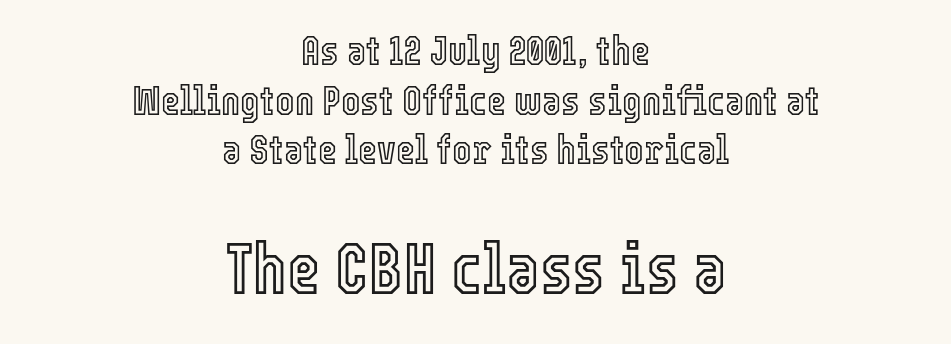
Q: Is the text italic (slanted)? A: No, it is upright.
Q: Is the text underlined? A: No.
Q: How is the paragraph aligned? A: Centered.
Q: Is the spacing between letters normal or unusually wide? A: Normal.
Q: Which block of text is set in a larger size, the first (top) or the second (bottom)? A: The second (bottom) one.
Q: Width (condensed, normal, or wide)? A: Condensed.
Q: x-height? A: Medium.
Q: Monospaced? A: No.
